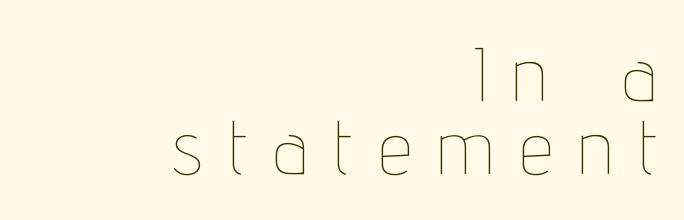
Reading down the column, the eye jumps only a short way to each next line. Honestly, the letter spacing is so wide it's the main thing you notice. The letters look calm and open, with moderate or lighter stems. The axis of the letterforms is exactly vertical. Descenders hang freely into open space. The typesetter chose a ragged-left arrangement here.
